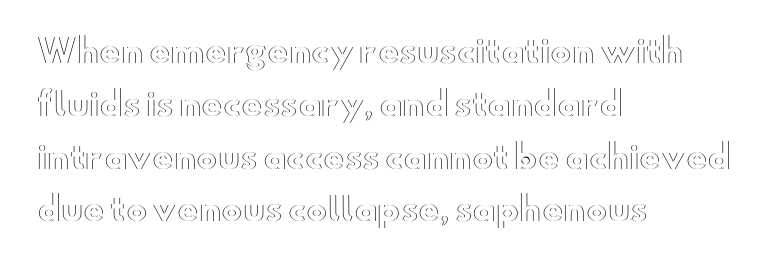
The passage shown is typed in a proportional face where columns would drift. Is the block centered? No — it sits flush against the left margin. Plain, unruled lines of type. Vertical strokes here are truly vertical.
